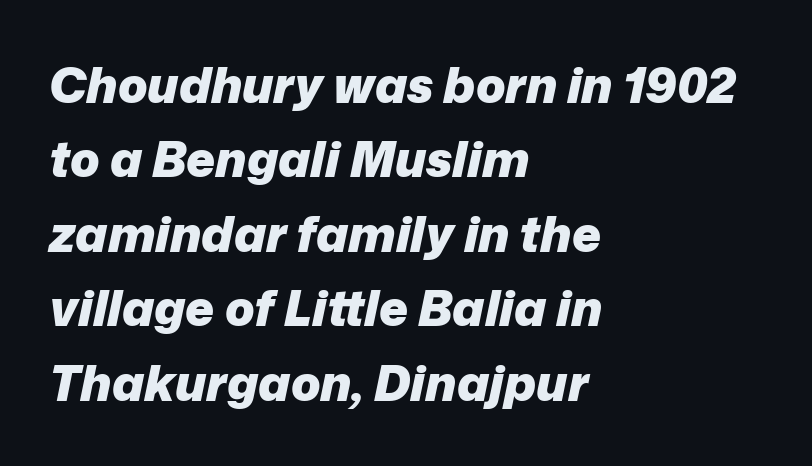
The image shows 49 px heavy type, italic (leaning right); set left-aligned, normal line spacing (1.52x), normal letter spacing, not underlined; low stroke contrast and a medium x-height.
